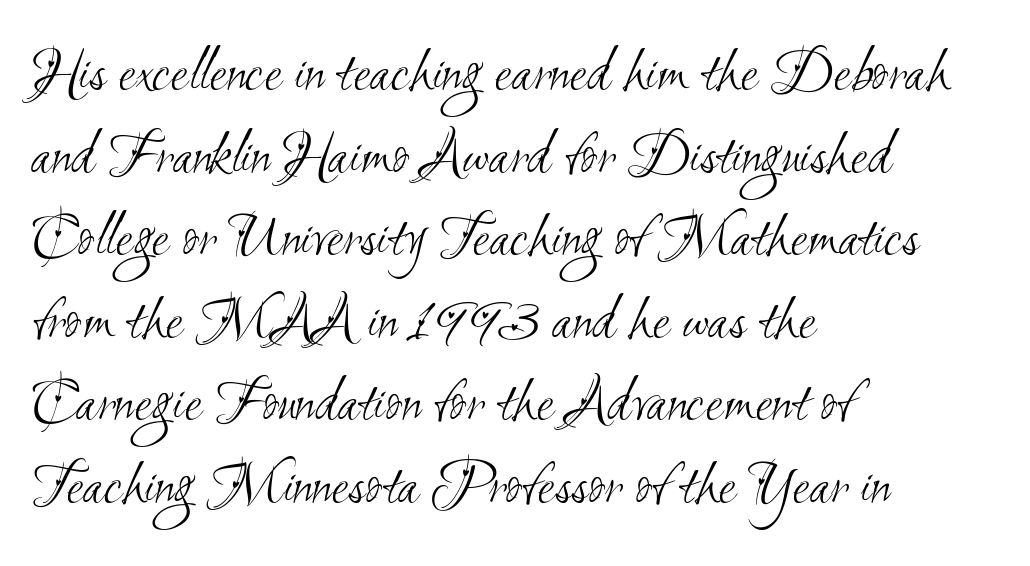
Q: Is the text bold? A: No.
Q: Is the typeface a serif or a sans-serif typeface? A: Sans-serif.
Q: Is the text underlined? A: No.
Q: How is the paragraph aligned? A: Left-aligned.
Q: Is the spacing between letters normal or unusually wide? A: Normal.
Q: Is the spacing between lines tight, normal or loose? A: Normal.
Q: Width (condensed, normal, or wide)? A: Condensed.
Q: Stroke contrast? A: Medium.
Q: x-height? A: Small.
Q: Monospaced? A: No.
